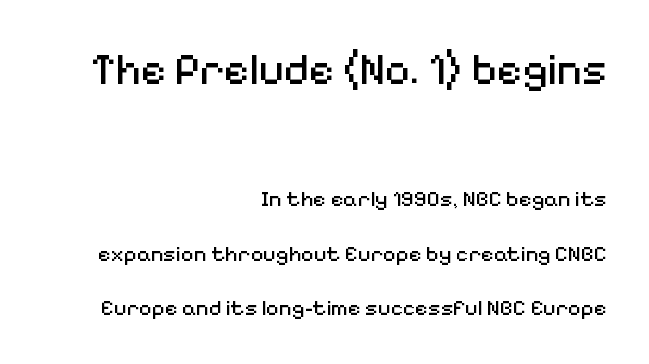
The image shows 44 px regular-weight sans-serif type, upright; set right-aligned, loose line spacing (2.46x), normal letter spacing, not underlined; the first (top) block is 2.0x larger; medium stroke contrast and a medium x-height.
